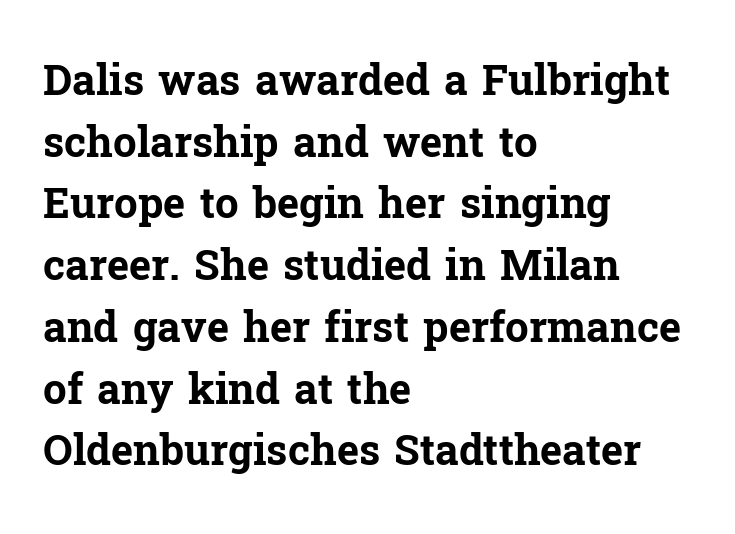
{"serif": "yes", "italic": "no", "bold": "yes", "weight": "bold", "width": "normal", "stroke_contrast": "low", "x_height": "medium", "monospaced": "no", "underline": "no", "align": "left", "line_spacing": "normal", "line_spacing_ratio": 1.47, "letter_spacing": "normal", "letter_spacing_em": 0.0, "glyph_px": 42}
